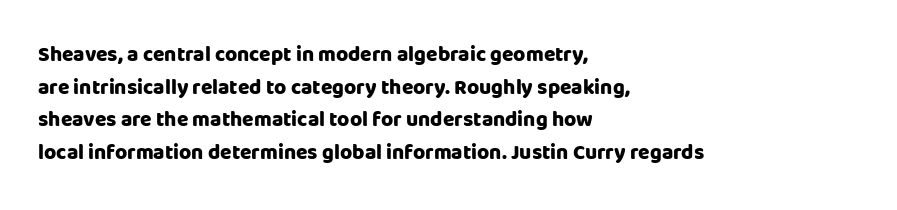
Q: Is the text bold? A: Yes.
Q: Is the text italic (slanted)? A: No, it is upright.
Q: Is the text underlined? A: No.
Q: How is the paragraph aligned? A: Left-aligned.
Q: Is the spacing between letters normal or unusually wide? A: Normal.
Q: Is the spacing between lines tight, normal or loose? A: Normal.
